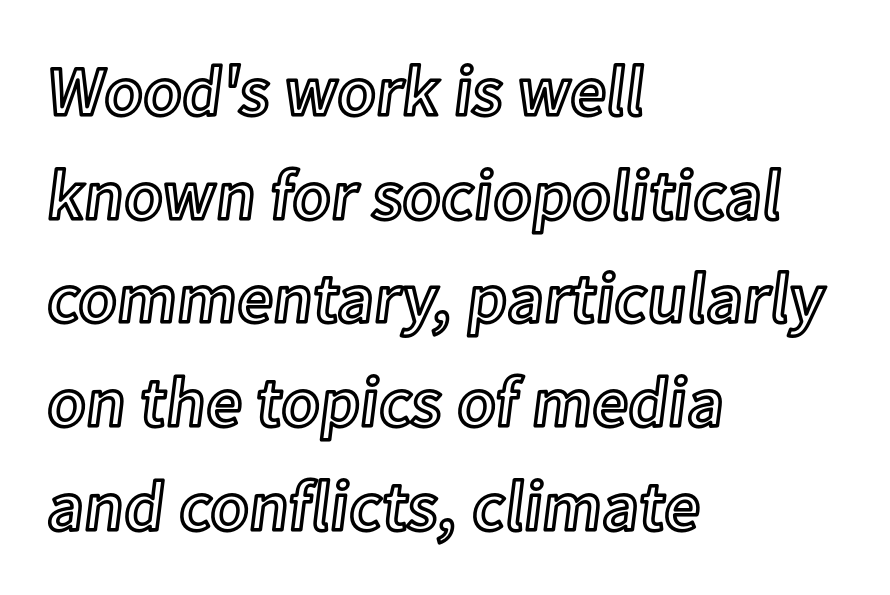
There is no visible air inserted between adjacent glyphs. Descenders hang freely into open space. Casual observation: everything's shoved over to the left. Character widths vary here, with narrow letters taking less room than wide ones. The space between consecutive lines is moderate.
